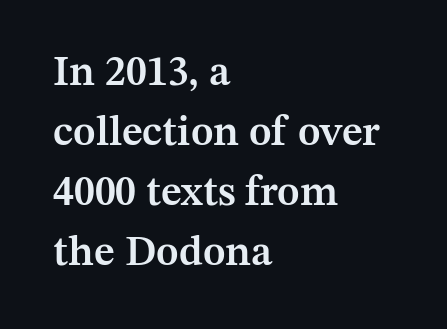
There is no visible air inserted between adjacent glyphs. Quick note: underline off. The text was rendered using a seriffed face with decorative stroke endings. Notice how the passage keeps a crisp vertical edge on the left only. Look at the stroke-to-counter ratio: somewhat heavy, a semibold.
